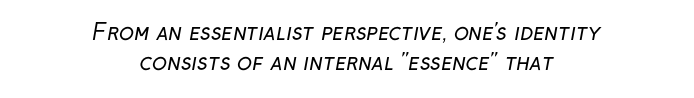
Honestly, the row spacing looks completely unremarkable. Short note: letters normally spaced. Just letters on the line, the space beneath them empty. Vertical stems look standard width or narrower in stroke. In CSS terms this would be text-align: center.
